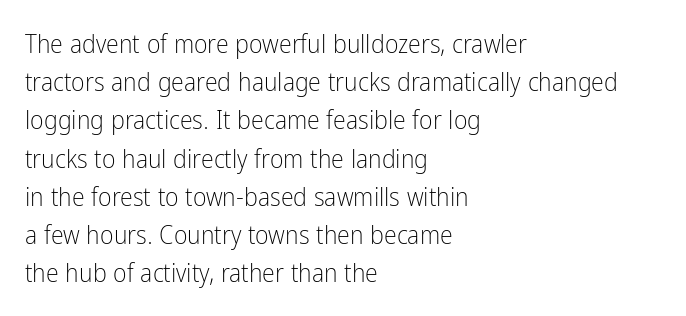
Q: Is the text bold? A: No.
Q: Is the text italic (slanted)? A: No, it is upright.
Q: Is the text underlined? A: No.
Q: How is the paragraph aligned? A: Left-aligned.
Q: Is the spacing between letters normal or unusually wide? A: Normal.
Q: Is the spacing between lines tight, normal or loose? A: Normal.
